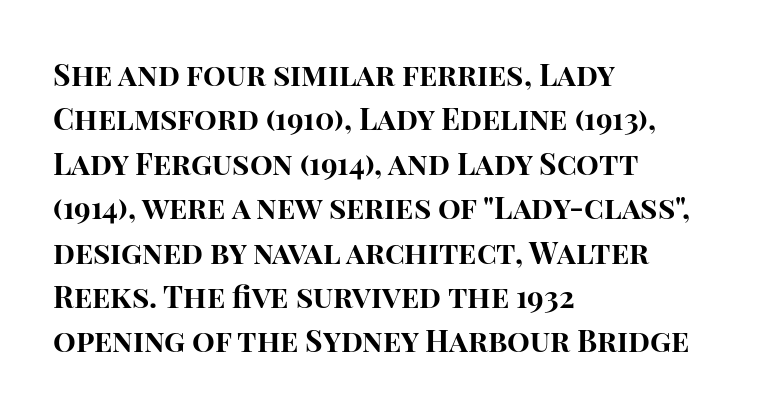
Q: Is the text bold? A: Yes.
Q: Is the text italic (slanted)? A: No, it is upright.
Q: Is the typeface a serif or a sans-serif typeface? A: Sans-serif.
Q: Is the text underlined? A: No.
Q: How is the paragraph aligned? A: Left-aligned.
Q: Is the spacing between letters normal or unusually wide? A: Normal.
Q: Is the spacing between lines tight, normal or loose? A: Normal.
Q: Width (condensed, normal, or wide)? A: Normal.
Q: Stroke contrast? A: High.
Q: x-height? A: Large.
Q: Monospaced? A: No.
